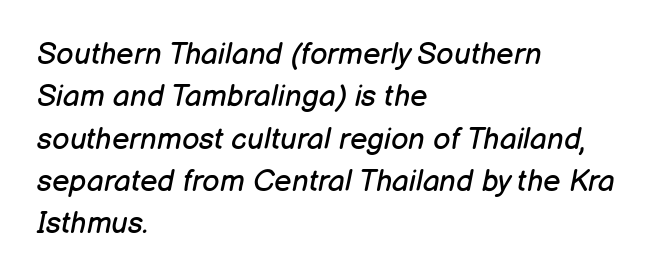
Visually the block forms a straight wall on the left and a jagged coastline on the right. Character widths vary here, with narrow letters taking less room than wide ones. The strokes are not fattened; the text isn't bold. Words float on clear page, feet unadorned. Observe the ordinary spacing: letters are neighbours, not strangers.
